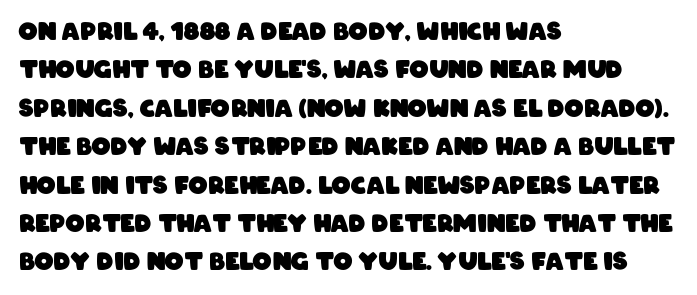
The image shows 24 px bold type; set left-aligned, normal line spacing (1.6x), normal letter spacing, not underlined.
